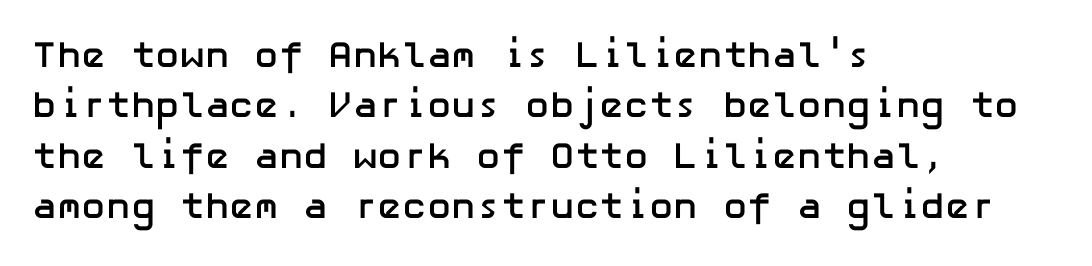
Q: Is the text bold? A: Yes.
Q: Is the text italic (slanted)? A: No, it is upright.
Q: Is the typeface a serif or a sans-serif typeface? A: Sans-serif.
Q: Is the text underlined? A: No.
Q: How is the paragraph aligned? A: Left-aligned.
Q: Is the spacing between letters normal or unusually wide? A: Normal.
Q: Is the spacing between lines tight, normal or loose? A: Normal.
Q: Width (condensed, normal, or wide)? A: Normal.
Q: Stroke contrast? A: Low.
Q: x-height? A: Medium.
